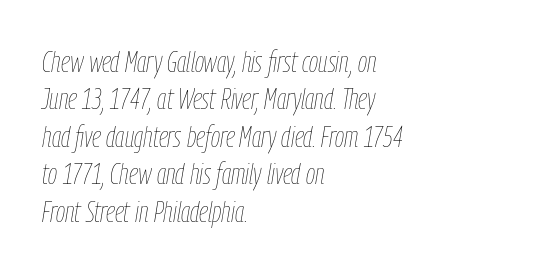
The image shows 30 px thin, condensed type, italic (leaning right); set left-aligned, normal line spacing (1.25x), normal letter spacing, not underlined; low stroke contrast and a medium x-height.
